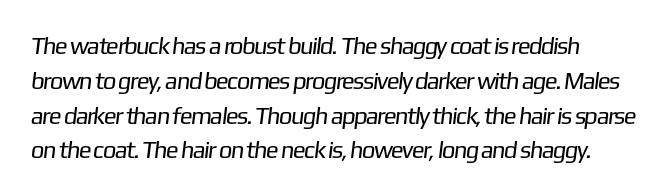
Q: Is the text bold? A: No.
Q: Is the text underlined? A: No.
Q: Is the spacing between letters normal or unusually wide? A: Normal.
Q: Is the spacing between lines tight, normal or loose? A: Normal.
